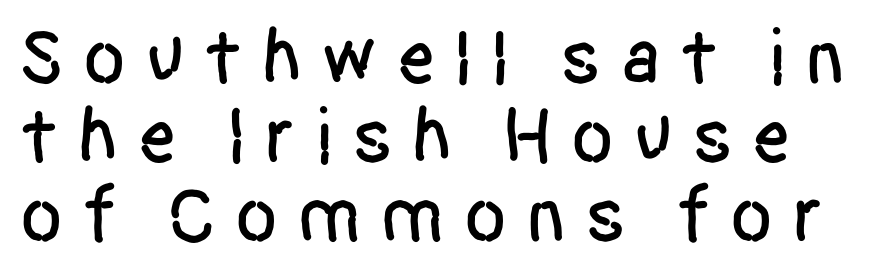
The image shows 79 px condensed sans-serif type, upright; set tight line spacing (1.0x), unusually wide letter spacing (+0.23 em), not underlined; low stroke contrast and a large x-height.
